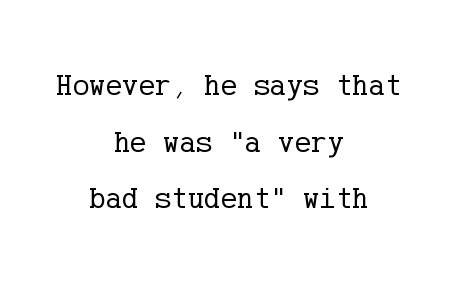
Q: Is the text bold? A: No.
Q: Is the text italic (slanted)? A: No, it is upright.
Q: Is the typeface a serif or a sans-serif typeface? A: Serif.
Q: Is the text underlined? A: No.
Q: How is the paragraph aligned? A: Centered.
Q: Is the spacing between letters normal or unusually wide? A: Normal.
Q: Width (condensed, normal, or wide)? A: Normal.
Q: Stroke contrast? A: Low.
Q: x-height? A: Medium.
